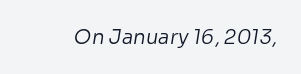
{"bold": "no", "underline": "no", "letter_spacing": "normal", "letter_spacing_em": 0.0, "glyph_px": 20}
